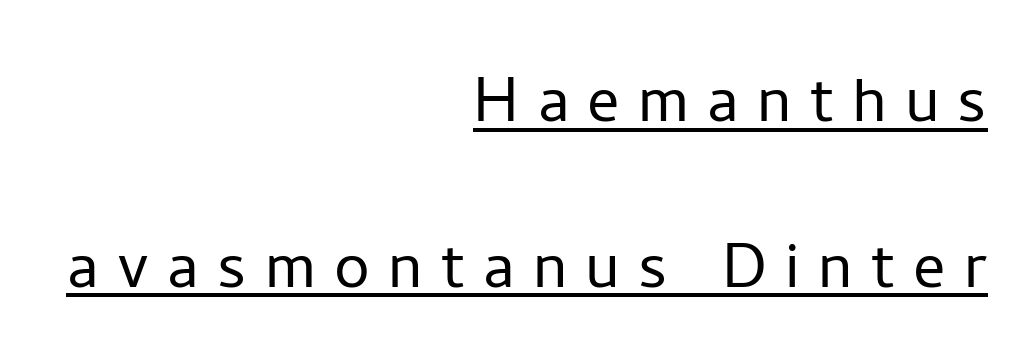
The axis of the letterforms is exactly vertical. Layout note: lines flush right. Letters have the restrained weight of plain body copy at most. The passage shown is typed in a proportional face where columns would drift.
